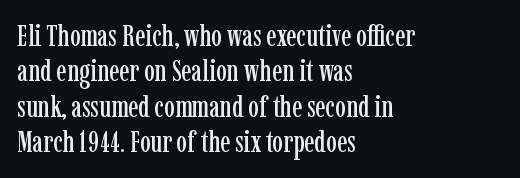
Q: Is the text italic (slanted)? A: No, it is upright.
Q: Is the typeface a serif or a sans-serif typeface? A: Serif.
Q: Is the text underlined? A: No.
Q: How is the paragraph aligned? A: Left-aligned.
Q: Is the spacing between letters normal or unusually wide? A: Normal.
Q: Width (condensed, normal, or wide)? A: Condensed.
Q: Stroke contrast? A: Low.
Q: x-height? A: Medium.
Q: Monospaced? A: No.
